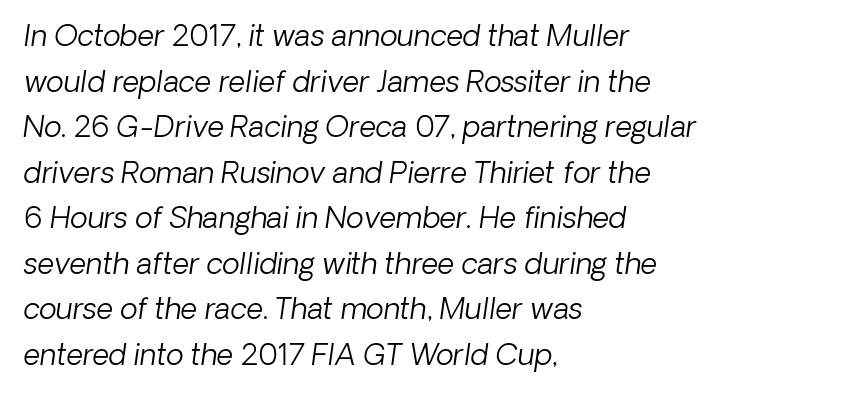
{"serif": "no", "bold": "no", "weight": "light", "width": "normal", "stroke_contrast": "low", "x_height": "medium", "monospaced": "no", "underline": "no", "align": "left", "line_spacing": "normal", "line_spacing_ratio": 1.57, "letter_spacing": "normal", "letter_spacing_em": 0.0, "glyph_px": 29}
